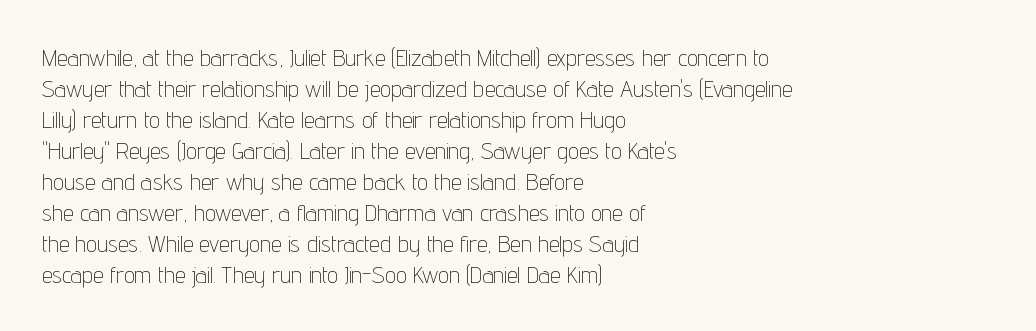
The image shows 24 px text type, upright; set left-aligned, normal line spacing (1.29x), normal letter spacing, not underlined.
